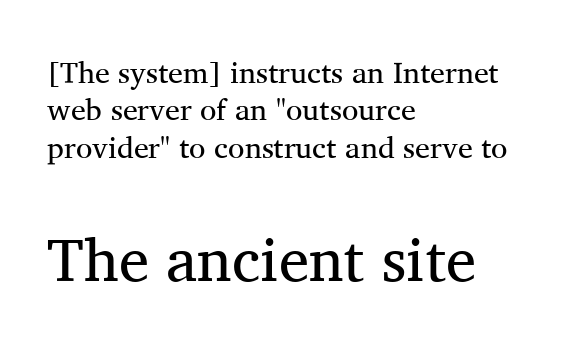
The image shows 61 px regular-weight serif type, upright; set left-aligned, normal line spacing (1.25x), normal letter spacing, not underlined; the second (bottom) block is 2.03x larger; medium stroke contrast and a medium x-height.
